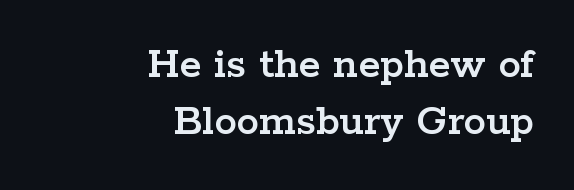
Q: Is the text italic (slanted)? A: No, it is upright.
Q: Is the typeface a serif or a sans-serif typeface? A: Serif.
Q: Is the text underlined? A: No.
Q: How is the paragraph aligned? A: Right-aligned.
Q: Is the spacing between letters normal or unusually wide? A: Normal.
Q: Is the spacing between lines tight, normal or loose? A: Normal.
Q: Width (condensed, normal, or wide)? A: Wide.
Q: Stroke contrast? A: Low.
Q: x-height? A: Medium.
Q: Monospaced? A: No.
